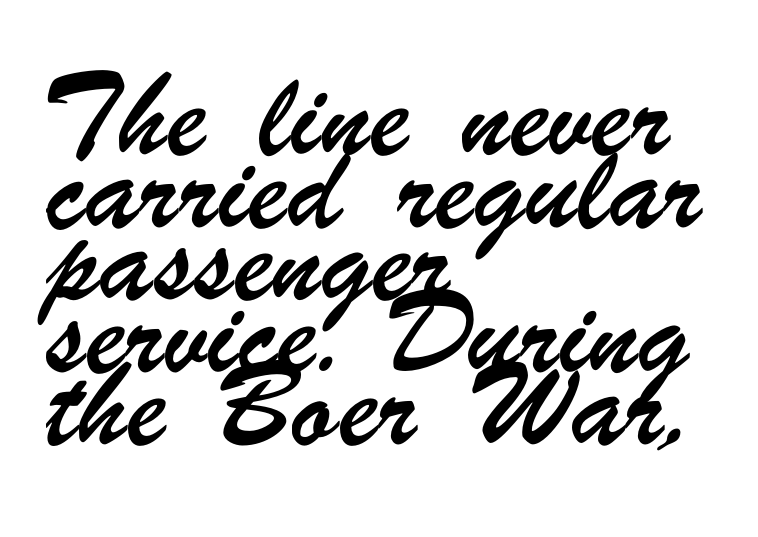
{"serif": "no", "width": "condensed", "stroke_contrast": "low", "x_height": "small", "monospaced": "no", "underline": "no", "align": "left", "line_spacing": "normal", "line_spacing_ratio": 1.37, "letter_spacing": "normal", "letter_spacing_em": 0.0, "glyph_px": 53}
